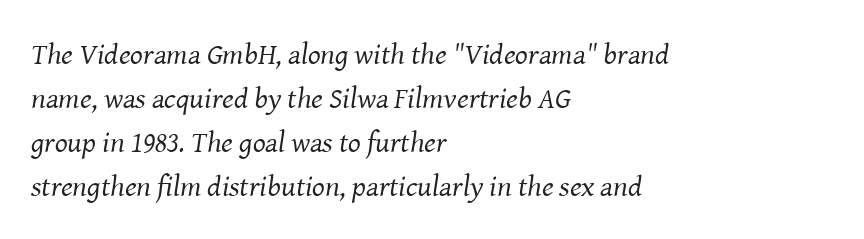
Spacing verdict: proportional, widths tailored to each character. Each new line begins a customary step beneath the previous one. The passage shown is typeset with a serif family. The baseline area is clear. A quiet, ordinary-to-light weight characterises the typeface.
